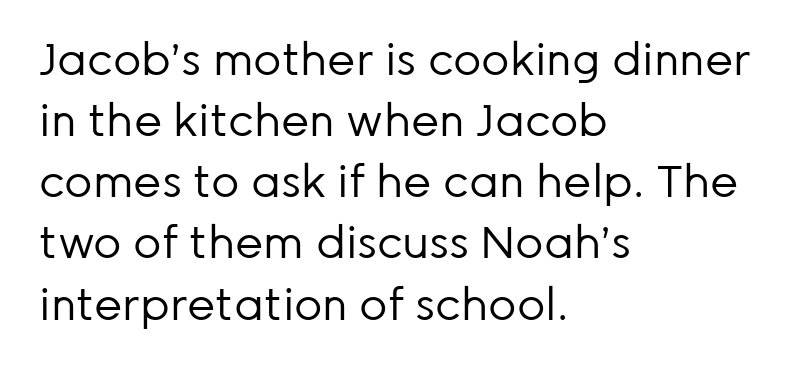
{"serif": "no", "italic": "no", "bold": "no", "weight": "regular", "width": "normal", "stroke_contrast": "low", "x_height": "medium", "monospaced": "no", "underline": "no", "align": "left", "line_spacing": "normal", "line_spacing_ratio": 1.39, "letter_spacing": "normal", "letter_spacing_em": 0.0, "glyph_px": 44}
